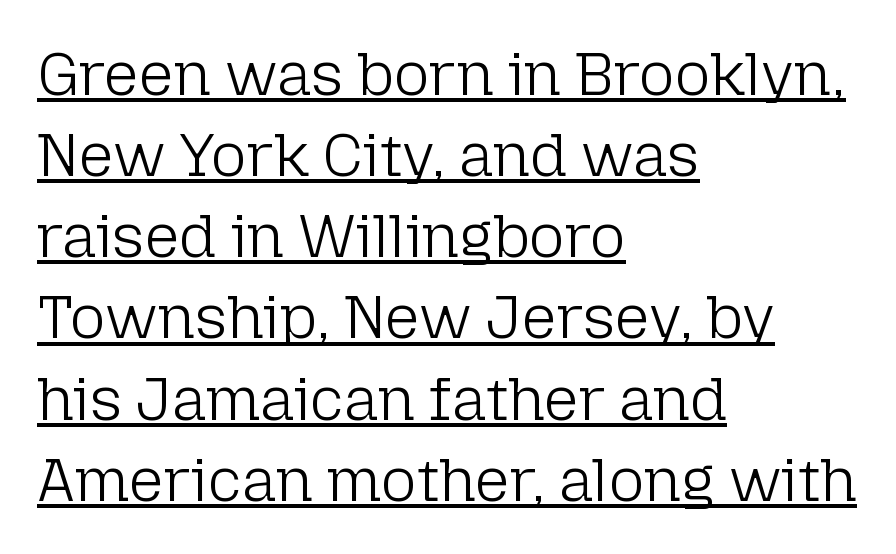
The image shows 61 px light sans-serif type, upright; set left-aligned, normal line spacing (1.33x), normal letter spacing, underlined; low stroke contrast and a medium x-height.
